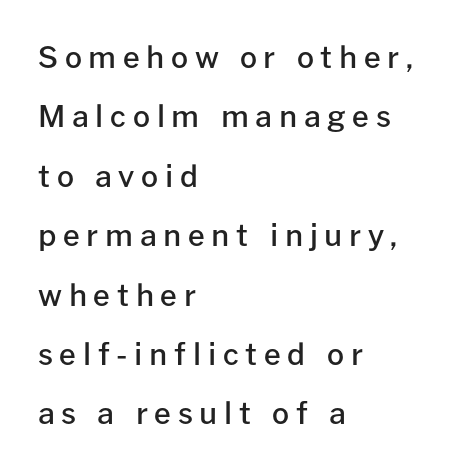
{"serif": "no", "italic": "no", "bold": "semi", "weight": "semibold", "width": "normal", "stroke_contrast": "low", "x_height": "medium", "monospaced": "no", "underline": "no", "align": "left", "line_spacing": "loose", "line_spacing_ratio": 1.98, "letter_spacing": "wide", "letter_spacing_em": 0.22, "glyph_px": 30}
